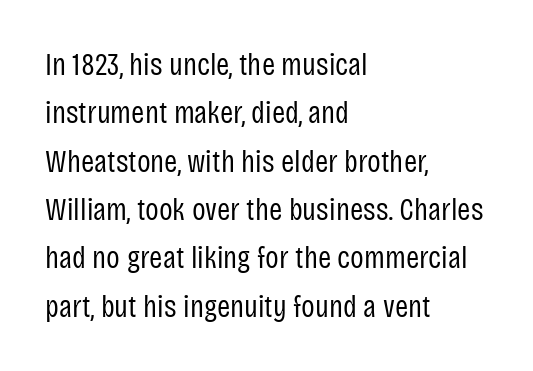
Q: Is the text bold? A: No.
Q: Is the text italic (slanted)? A: No, it is upright.
Q: Is the typeface a serif or a sans-serif typeface? A: Sans-serif.
Q: Is the text underlined? A: No.
Q: How is the paragraph aligned? A: Left-aligned.
Q: Is the spacing between letters normal or unusually wide? A: Normal.
Q: Is the spacing between lines tight, normal or loose? A: Normal.
Q: Width (condensed, normal, or wide)? A: Condensed.
Q: Stroke contrast? A: Low.
Q: x-height? A: Large.
Q: Monospaced? A: No.
